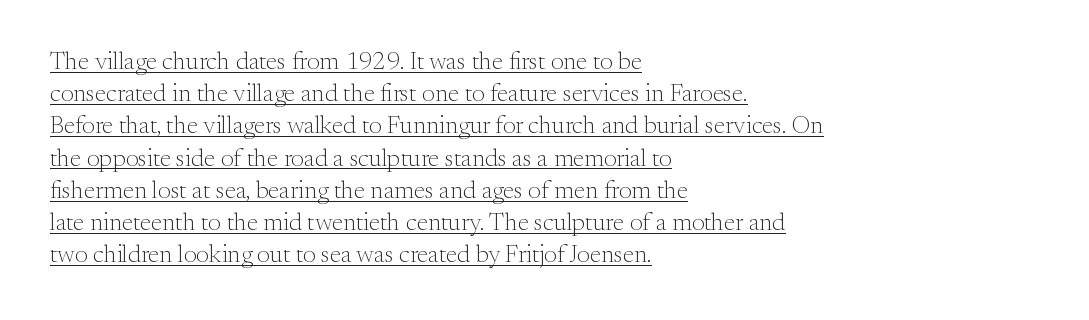
Q: Is the text bold? A: No.
Q: Is the text italic (slanted)? A: No, it is upright.
Q: Is the text underlined? A: Yes.
Q: How is the paragraph aligned? A: Left-aligned.
Q: Is the spacing between letters normal or unusually wide? A: Normal.
Q: Is the spacing between lines tight, normal or loose? A: Normal.
